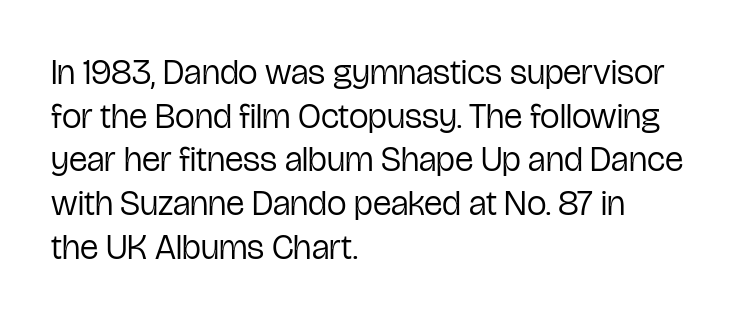
Each row of text sits above clean, open space. Notice how the stems are strictly vertical — no italics here. Is the block centered? No — it sits flush against the left margin. Think of a printed novel: that variable character pitch is what you see here.
